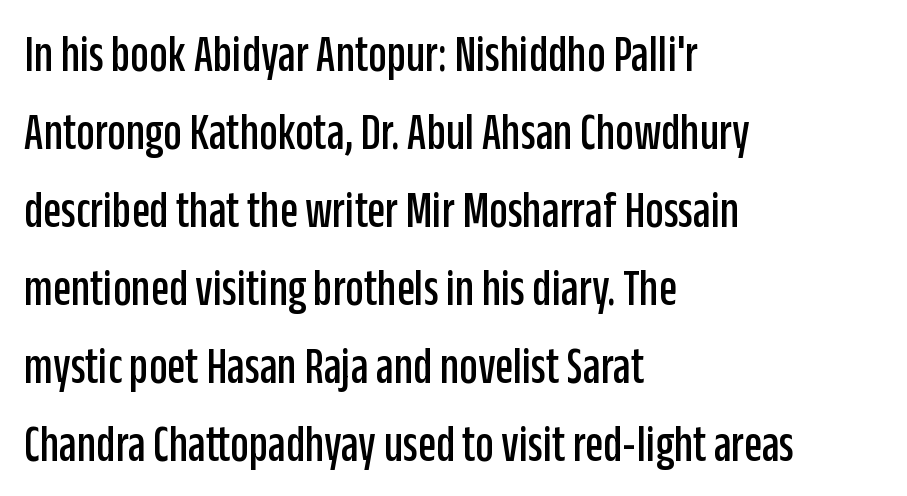
{"serif": "no", "italic": "no", "width": "condensed", "stroke_contrast": "low", "x_height": "large", "monospaced": "no", "underline": "no", "align": "left", "line_spacing": "normal", "line_spacing_ratio": 1.5, "letter_spacing": "normal", "letter_spacing_em": 0.0, "glyph_px": 52}
